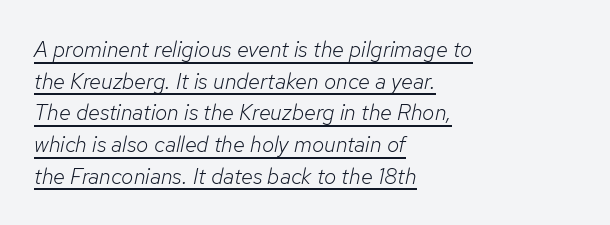
The image shows 22 px text type, italic (leaning right); set left-aligned, normal line spacing (1.44x), normal letter spacing, underlined.
